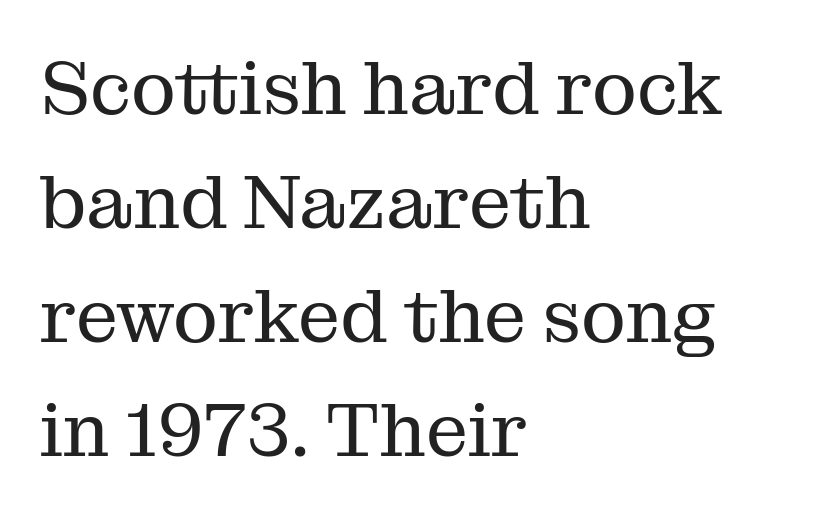
Q: Is the text bold? A: No.
Q: Is the text italic (slanted)? A: No, it is upright.
Q: Is the typeface a serif or a sans-serif typeface? A: Serif.
Q: Is the text underlined? A: No.
Q: How is the paragraph aligned? A: Left-aligned.
Q: Is the spacing between letters normal or unusually wide? A: Normal.
Q: Is the spacing between lines tight, normal or loose? A: Normal.
Q: Width (condensed, normal, or wide)? A: Normal.
Q: Stroke contrast? A: Medium.
Q: x-height? A: Medium.
Q: Monospaced? A: No.
